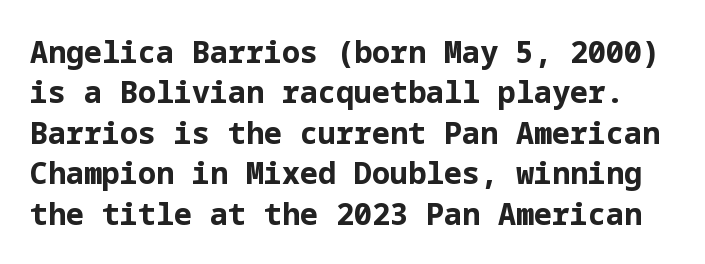
{"serif": "no", "italic": "no", "bold": "yes", "weight": "bold", "width": "normal", "stroke_contrast": "low", "x_height": "medium", "underline": "no", "line_spacing": "normal", "line_spacing_ratio": 1.35, "letter_spacing": "normal", "letter_spacing_em": 0.0, "glyph_px": 30}
